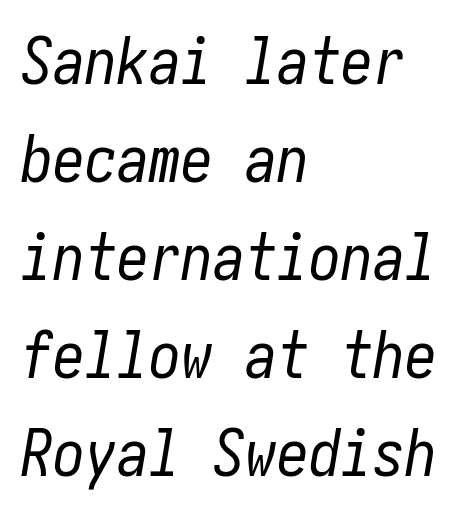
{"italic": "yes", "lean": "right", "slant_degrees": 10, "bold": "no", "weight": "regular", "width": "condensed", "stroke_contrast": "low", "x_height": "medium", "underline": "no", "align": "left", "line_spacing": "normal", "line_spacing_ratio": 1.53, "letter_spacing": "normal", "letter_spacing_em": 0.0, "glyph_px": 64}
